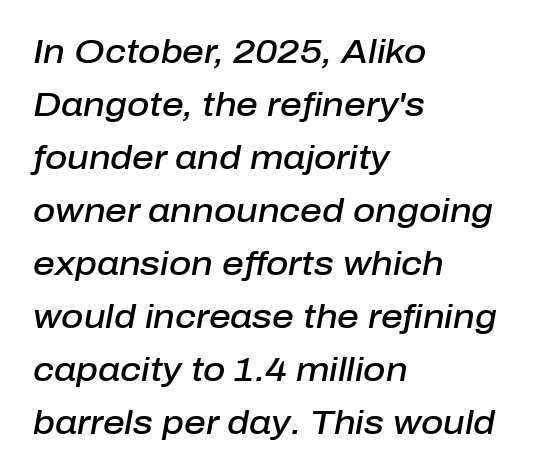
Q: Is the text bold? A: Semi-bold.
Q: Is the text italic (slanted)? A: Yes, it leans right by about 10 degrees.
Q: Is the text underlined? A: No.
Q: How is the paragraph aligned? A: Left-aligned.
Q: Is the spacing between letters normal or unusually wide? A: Normal.
Q: Is the spacing between lines tight, normal or loose? A: Normal.
Q: Width (condensed, normal, or wide)? A: Normal.
Q: Stroke contrast? A: Low.
Q: x-height? A: Medium.
Q: Monospaced? A: No.
